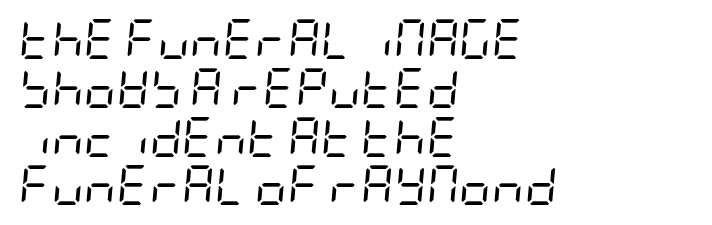
The image shows 40 px regular-weight, condensed type, italic (leaning right); set left-aligned, line spacing 1.22x, normal letter spacing, not underlined; low stroke contrast and a large x-height.
